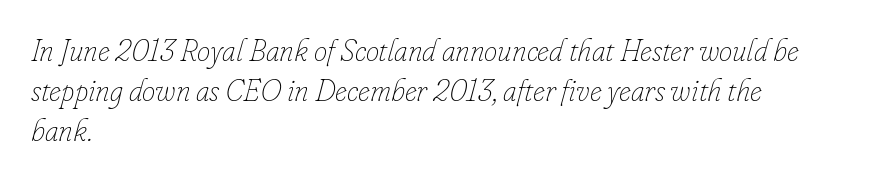
Q: Is the text bold? A: No.
Q: Is the text italic (slanted)? A: Yes, it leans right by about 16 degrees.
Q: Is the text underlined? A: No.
Q: How is the paragraph aligned? A: Left-aligned.
Q: Is the spacing between letters normal or unusually wide? A: Normal.
Q: Is the spacing between lines tight, normal or loose? A: Normal.
Q: Width (condensed, normal, or wide)? A: Normal.
Q: Stroke contrast? A: Low.
Q: x-height? A: Small.
Q: Monospaced? A: No.
